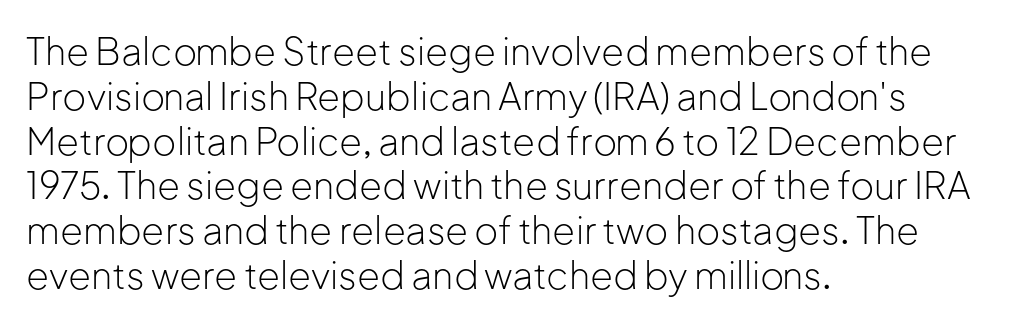
The image shows 37 px light sans-serif type, upright; set left-aligned, line spacing 1.21x, normal letter spacing, not underlined; low stroke contrast and a medium x-height.
